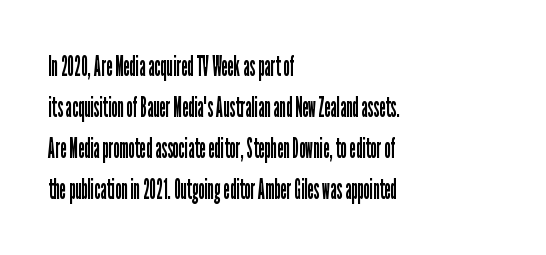
Q: Is the text bold? A: No.
Q: Is the text italic (slanted)? A: No, it is upright.
Q: Is the typeface a serif or a sans-serif typeface? A: Sans-serif.
Q: Is the text underlined? A: No.
Q: How is the paragraph aligned? A: Left-aligned.
Q: Is the spacing between letters normal or unusually wide? A: Normal.
Q: Is the spacing between lines tight, normal or loose? A: Normal.
Q: Width (condensed, normal, or wide)? A: Condensed.
Q: Stroke contrast? A: Low.
Q: x-height? A: Medium.
Q: Monospaced? A: No.
